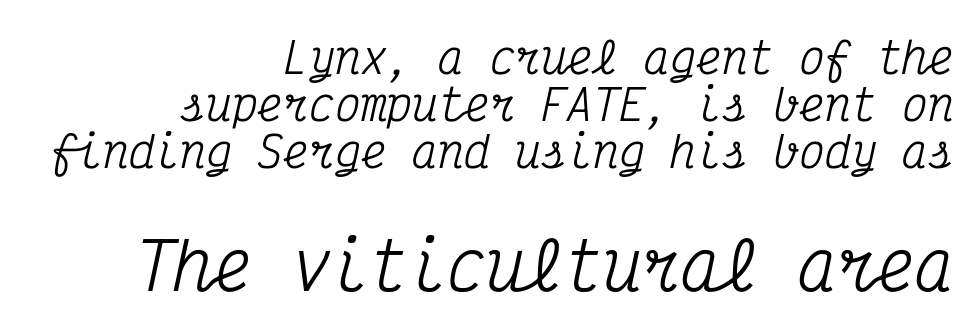
Horizontally, the lines are justified to the trailing edge only. Bigger letters appear in the bottom chunk; the top chunk is reduced. Bare-footed words on every line. The block of text is dense from top to bottom, with scant space between rows. No extra tracking has been applied to these lines. You can tell it's italic because the verticals aren't actually vertical.
